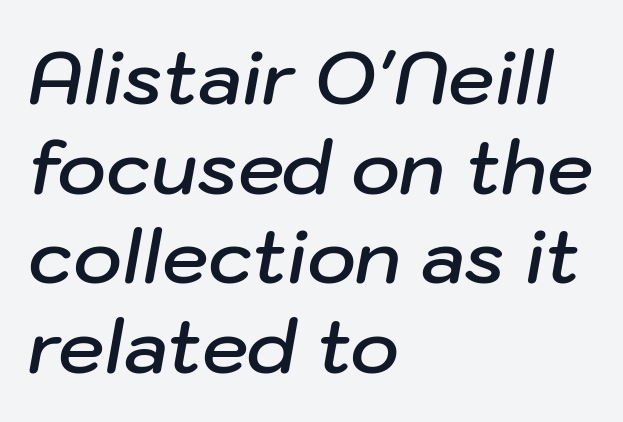
{"italic": "yes", "lean": "right", "slant_degrees": 10, "bold": "semi", "weight": "semibold", "width": "normal", "stroke_contrast": "low", "x_height": "medium", "monospaced": "no", "underline": "no", "align": "left", "line_spacing_ratio": 1.21, "letter_spacing": "normal", "letter_spacing_em": 0.0, "glyph_px": 74}
